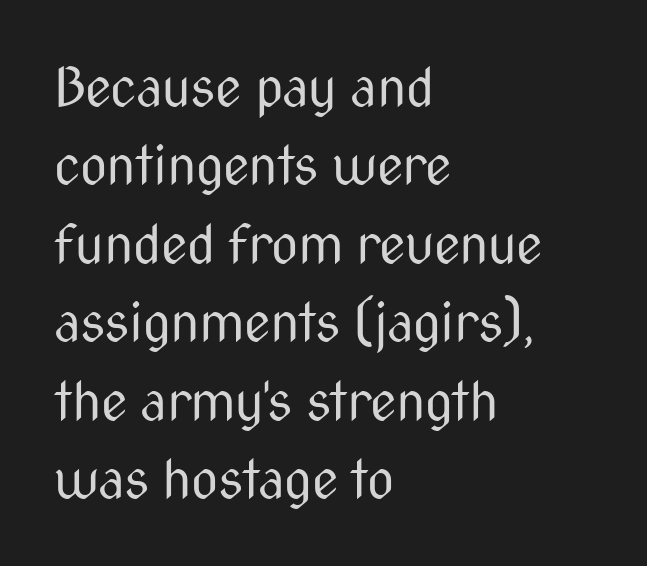
Q: Is the text bold? A: No.
Q: Is the text italic (slanted)? A: No, it is upright.
Q: Is the typeface a serif or a sans-serif typeface? A: Sans-serif.
Q: Is the text underlined? A: No.
Q: How is the paragraph aligned? A: Left-aligned.
Q: Is the spacing between letters normal or unusually wide? A: Normal.
Q: Is the spacing between lines tight, normal or loose? A: Normal.
Q: Width (condensed, normal, or wide)? A: Condensed.
Q: Stroke contrast? A: Medium.
Q: x-height? A: Medium.
Q: Monospaced? A: No.
